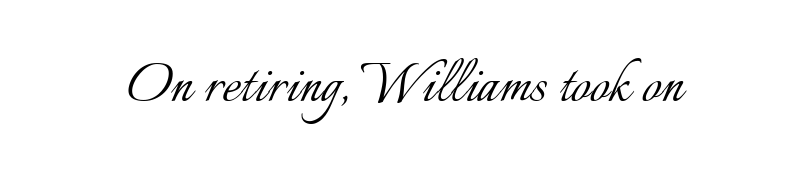
Q: Is the text bold? A: No.
Q: Is the text italic (slanted)? A: Yes.
Q: Is the text underlined? A: No.
Q: Is the spacing between letters normal or unusually wide? A: Normal.
Q: Width (condensed, normal, or wide)? A: Normal.
Q: Stroke contrast? A: Low.
Q: x-height? A: Small.
Q: Monospaced? A: No.
